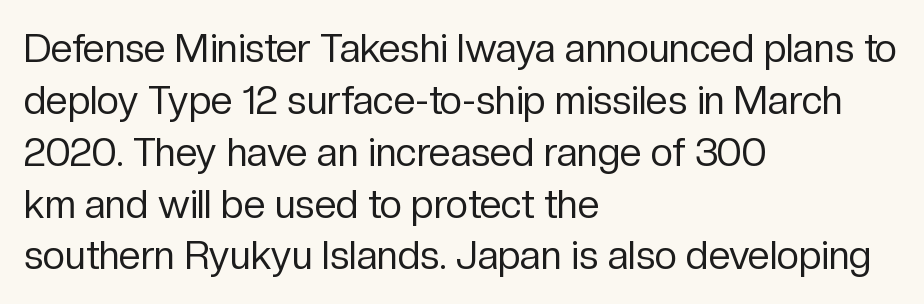
Q: Is the text bold? A: No.
Q: Is the text italic (slanted)? A: No, it is upright.
Q: Is the typeface a serif or a sans-serif typeface? A: Sans-serif.
Q: Is the text underlined? A: No.
Q: How is the paragraph aligned? A: Left-aligned.
Q: Is the spacing between letters normal or unusually wide? A: Normal.
Q: Is the spacing between lines tight, normal or loose? A: Normal.
Q: Width (condensed, normal, or wide)? A: Normal.
Q: Stroke contrast? A: Low.
Q: x-height? A: Medium.
Q: Monospaced? A: No.
